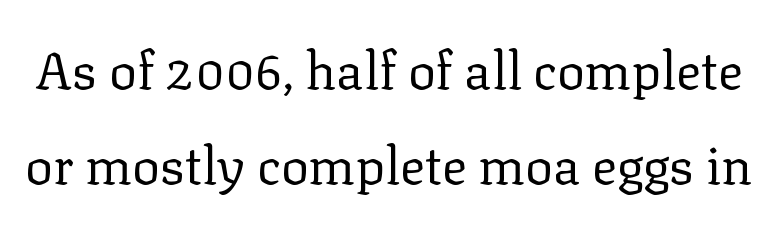
Q: Is the text bold? A: No.
Q: Is the text italic (slanted)? A: No, it is upright.
Q: Is the typeface a serif or a sans-serif typeface? A: Serif.
Q: Is the text underlined? A: No.
Q: Is the spacing between letters normal or unusually wide? A: Normal.
Q: Width (condensed, normal, or wide)? A: Normal.
Q: Stroke contrast? A: Low.
Q: x-height? A: Medium.
Q: Monospaced? A: No.
